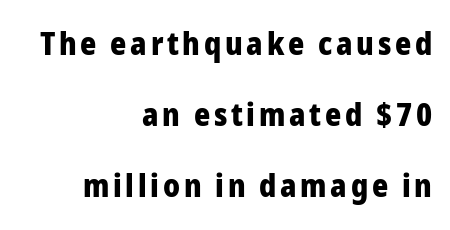
The image shows 31 px heavy sans-serif type, upright; set right-aligned, loose line spacing (2.29x), not underlined; low stroke contrast and a medium x-height.
